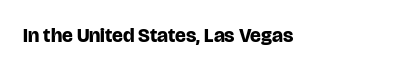
Q: Is the text bold? A: Yes.
Q: Is the text italic (slanted)? A: No, it is upright.
Q: Is the text underlined? A: No.
Q: How is the paragraph aligned? A: Left-aligned.
Q: Is the spacing between letters normal or unusually wide? A: Normal.
